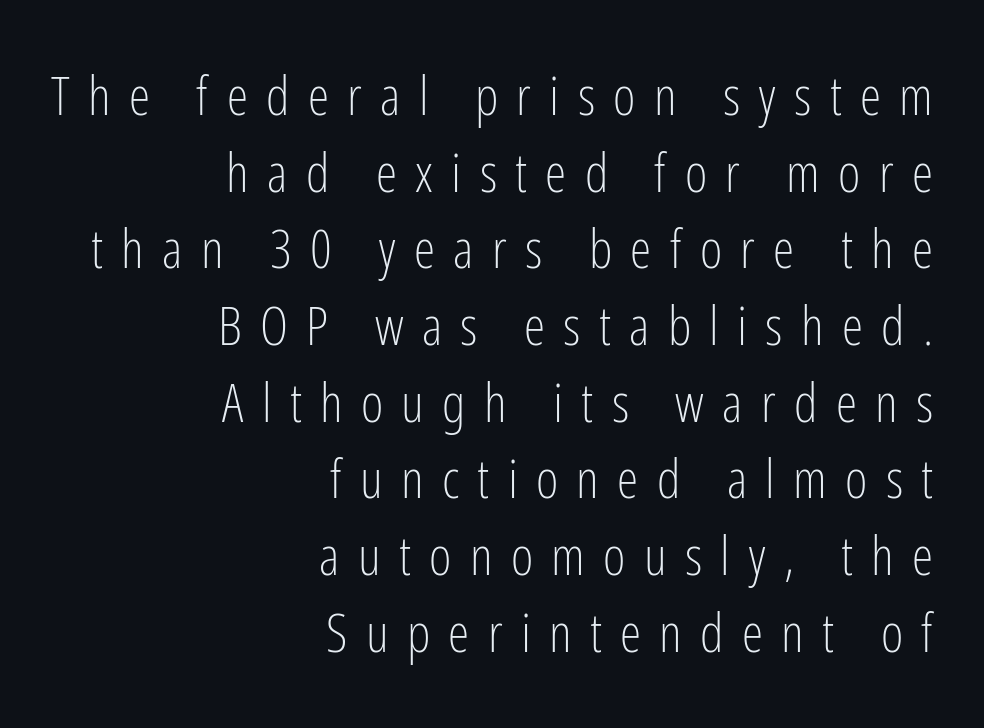
Q: Is the text bold? A: No.
Q: Is the text italic (slanted)? A: No, it is upright.
Q: Is the typeface a serif or a sans-serif typeface? A: Sans-serif.
Q: Is the text underlined? A: No.
Q: How is the paragraph aligned? A: Right-aligned.
Q: Is the spacing between letters normal or unusually wide? A: Unusually wide.
Q: Is the spacing between lines tight, normal or loose? A: Normal.
Q: Width (condensed, normal, or wide)? A: Condensed.
Q: Stroke contrast? A: Low.
Q: x-height? A: Medium.
Q: Monospaced? A: No.
